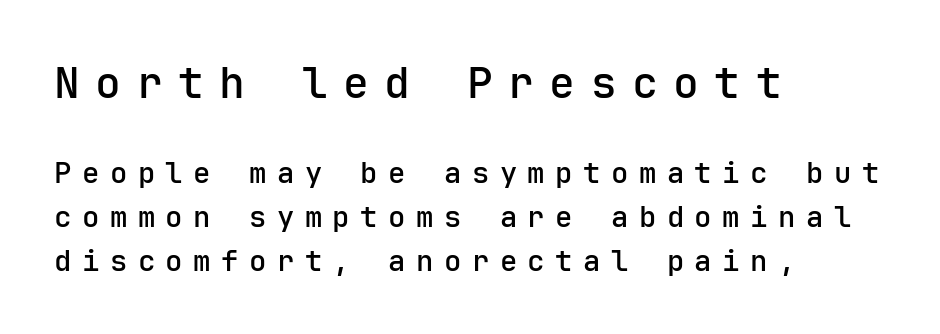
{"serif": "no", "italic": "no", "width": "normal", "stroke_contrast": "low", "x_height": "medium", "monospaced": "yes", "underline": "no", "align": "left", "line_spacing": "normal", "line_spacing_ratio": 1.51, "letter_spacing": "wide", "letter_spacing_em": 0.36, "larger_block": "first", "size_ratio": 1.48, "glyph_px": 43}
